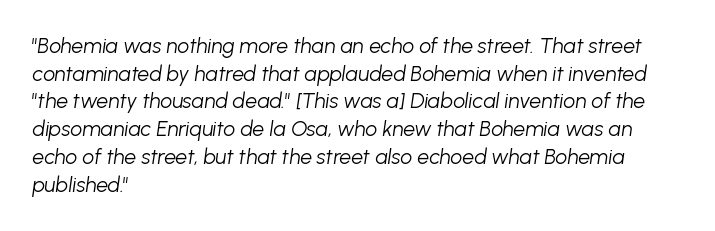
The image shows 21 px text type, italic (leaning right); set left-aligned, normal line spacing (1.32x), normal letter spacing, not underlined.
